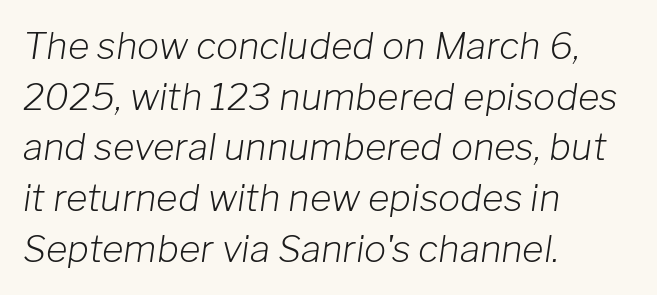
{"italic": "yes", "lean": "right", "slant_degrees": 8, "bold": "no", "weight": "light", "width": "normal", "stroke_contrast": "low", "x_height": "medium", "monospaced": "no", "underline": "no", "align": "left", "line_spacing": "normal", "line_spacing_ratio": 1.37, "letter_spacing": "normal", "letter_spacing_em": 0.0, "glyph_px": 37}
